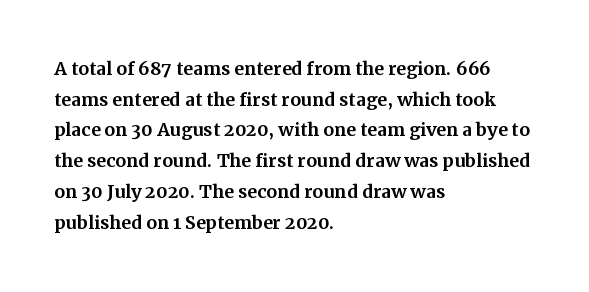
The image shows 24 px text type, upright; set left-aligned, normal line spacing (1.28x), normal letter spacing, not underlined.
